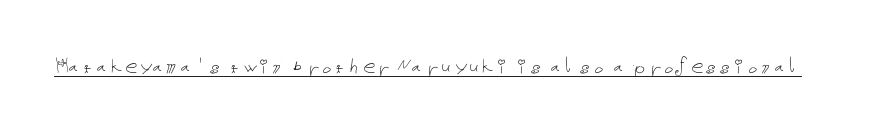
The image shows 25 px text type, upright; set normal letter spacing, underlined.
